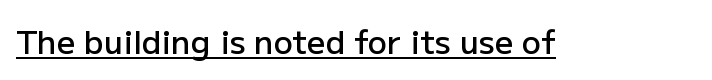
The string is rendered with underlining switched on. Grotesque or geometric, the face here clearly has no serifs. The letters sit at their default tracking, neither squeezed nor spread. This sample has the flowing, uneven cadence of proportional lettering. Nope, not italic — everything's standing straight. Caption: semibold face, moderately heavy strokes.
